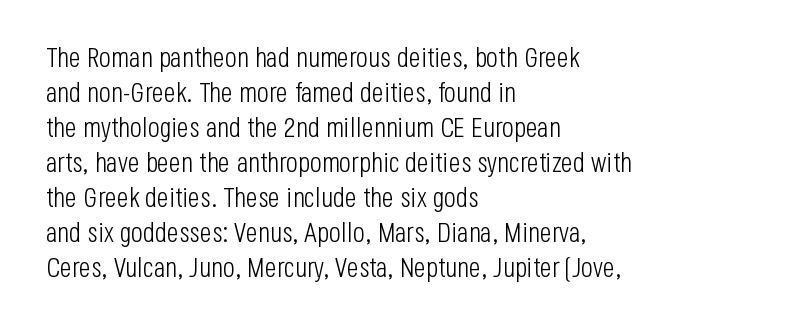
Q: Is the text bold? A: No.
Q: Is the text italic (slanted)? A: No, it is upright.
Q: Is the typeface a serif or a sans-serif typeface? A: Sans-serif.
Q: Is the text underlined? A: No.
Q: How is the paragraph aligned? A: Left-aligned.
Q: Is the spacing between letters normal or unusually wide? A: Normal.
Q: Is the spacing between lines tight, normal or loose? A: Normal.
Q: Width (condensed, normal, or wide)? A: Condensed.
Q: Stroke contrast? A: Low.
Q: x-height? A: Large.
Q: Monospaced? A: No.
